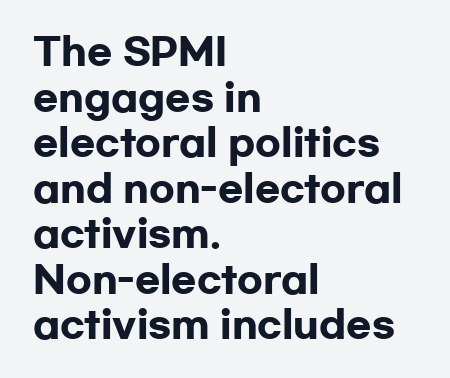
The image shows 37 px heavy, wide sans-serif type, upright; set left-aligned, line spacing 1.23x, normal letter spacing, not underlined; low stroke contrast and a medium x-height.
